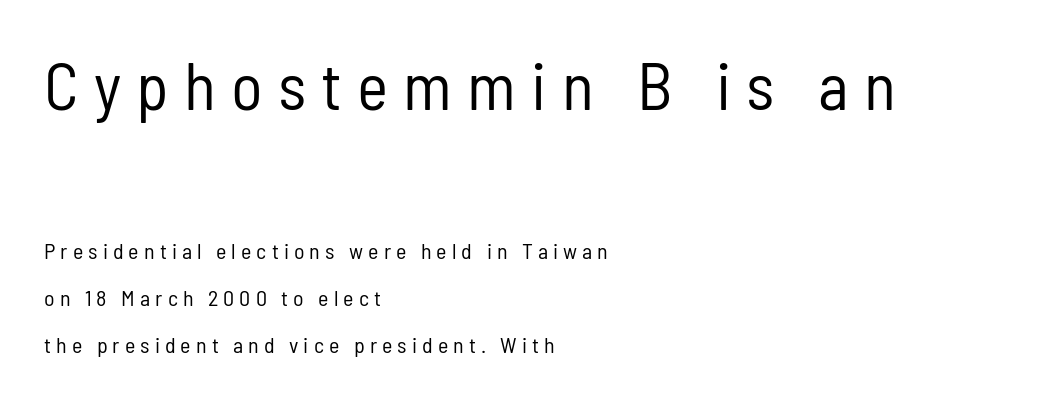
The typeface has the unassuming heft of standard copy or less. Only glyphs here, with clear space below each row. The type family on display is of the sans-serif kind. Successive baselines arrive slowly, with a big drop between each.
